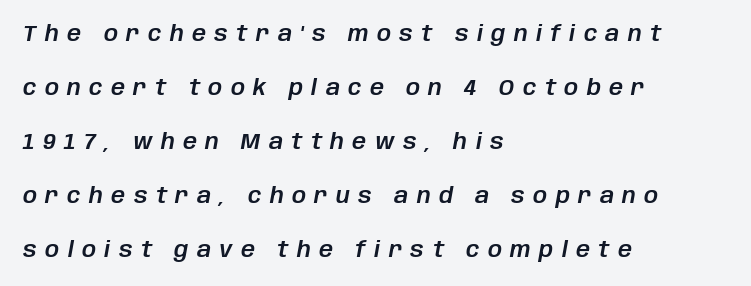
The image shows 22 px text type, italic (leaning right); set left-aligned, loose line spacing (2.45x), unusually wide letter spacing (+0.38 em), not underlined.
